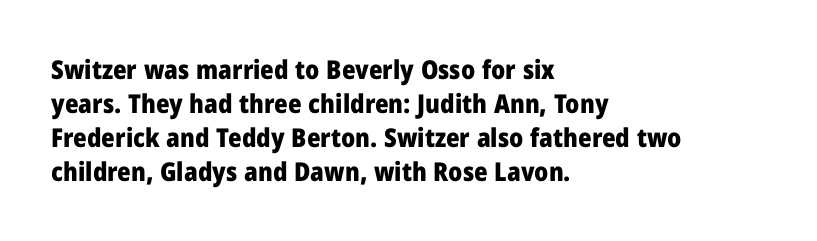
Q: Is the text bold? A: Yes.
Q: Is the text italic (slanted)? A: No, it is upright.
Q: Is the text underlined? A: No.
Q: How is the paragraph aligned? A: Left-aligned.
Q: Is the spacing between letters normal or unusually wide? A: Normal.
Q: Is the spacing between lines tight, normal or loose? A: Normal.
